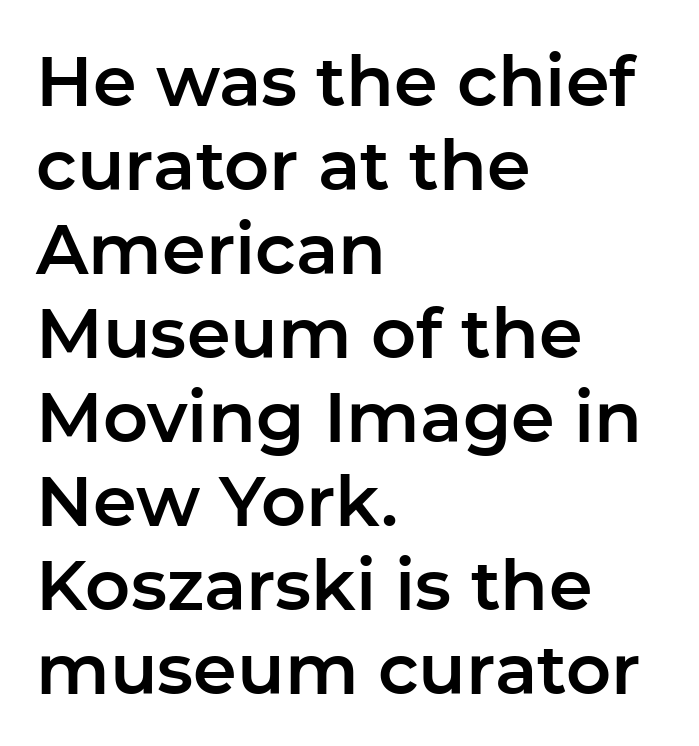
The image shows 70 px sans-serif type, upright; set left-aligned, line spacing 1.2x, normal letter spacing, not underlined; low stroke contrast and a medium x-height.
